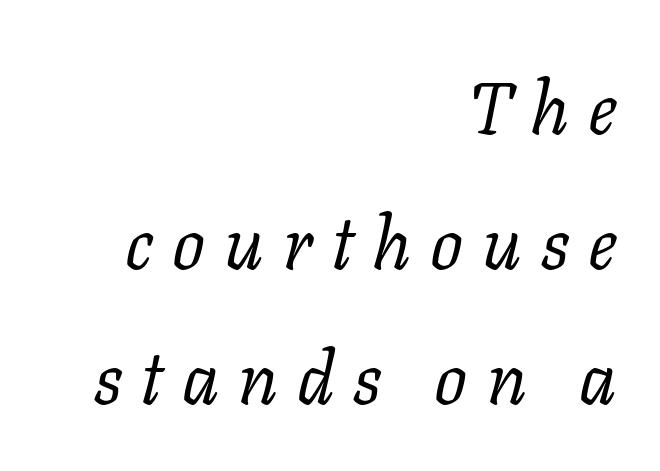
Q: Is the text bold? A: No.
Q: Is the text italic (slanted)? A: Yes, it leans right by about 11 degrees.
Q: Is the typeface a serif or a sans-serif typeface? A: Serif.
Q: Is the text underlined? A: No.
Q: How is the paragraph aligned? A: Right-aligned.
Q: Is the spacing between letters normal or unusually wide? A: Unusually wide.
Q: Width (condensed, normal, or wide)? A: Normal.
Q: Stroke contrast? A: Low.
Q: x-height? A: Medium.
Q: Monospaced? A: No.
